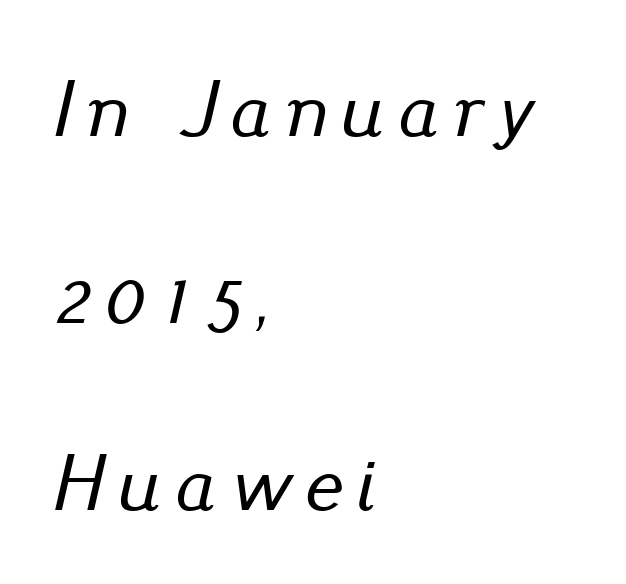
This rendering uses left alignment, leaving the right contour irregular. You could fit nearly another row in the gap between these rows. Note the varied advance widths — an 'i' is clearly narrower than an 'm'. Every character sits at an angle, as italics do. Unmarked baselines from the first word to the last.
